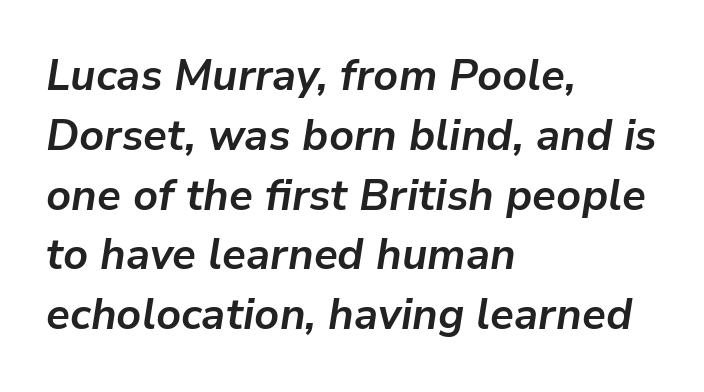
The image shows 43 px bold type, italic (leaning right); set left-aligned, normal line spacing (1.39x), normal letter spacing, not underlined; low stroke contrast and a medium x-height.
